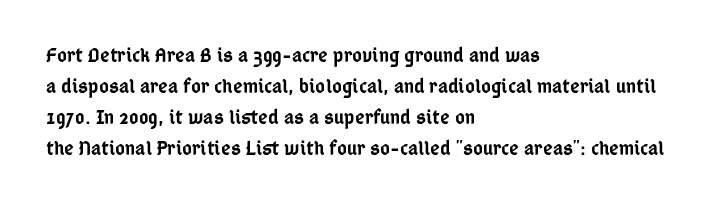
The image shows 21 px text type, upright; set left-aligned, normal line spacing (1.47x), normal letter spacing, not underlined.
